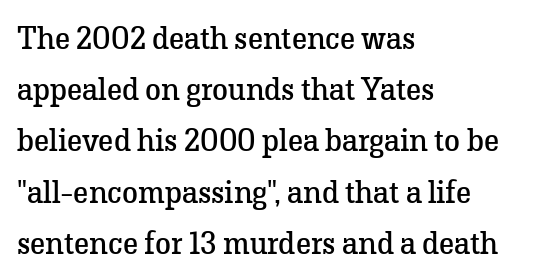
The image shows 32 px regular-weight serif type, upright; set left-aligned, normal line spacing (1.6x), normal letter spacing, not underlined; low stroke contrast and a medium x-height.
